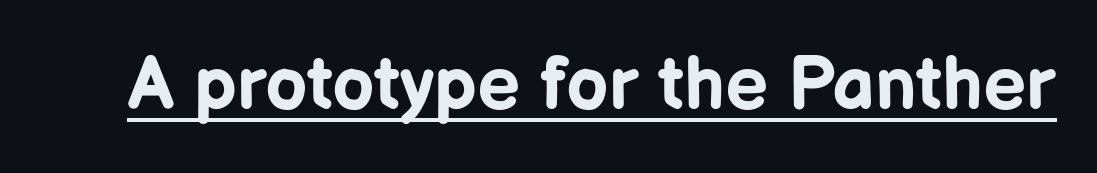
Q: Is the text bold? A: Yes.
Q: Is the text italic (slanted)? A: No, it is upright.
Q: Is the typeface a serif or a sans-serif typeface? A: Sans-serif.
Q: Is the text underlined? A: Yes.
Q: Is the spacing between letters normal or unusually wide? A: Normal.
Q: Width (condensed, normal, or wide)? A: Normal.
Q: Stroke contrast? A: Low.
Q: x-height? A: Medium.
Q: Monospaced? A: No.
